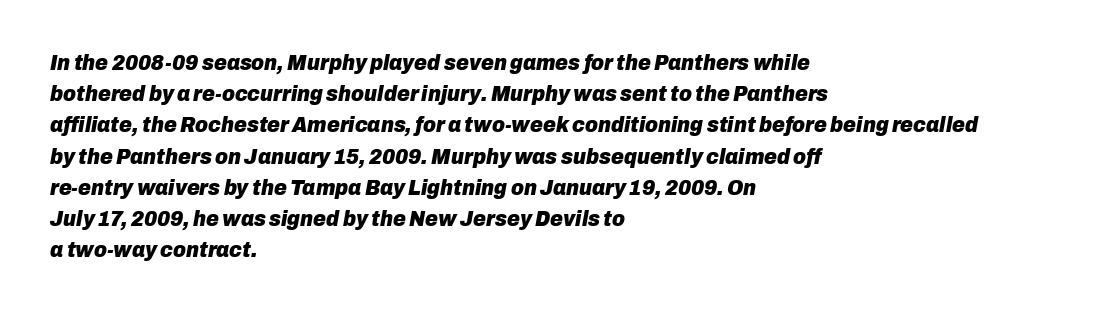
{"italic": "yes", "lean": "right", "slant_degrees": 10, "bold": "yes", "underline": "no", "align": "left", "line_spacing": "normal", "line_spacing_ratio": 1.42, "letter_spacing": "normal", "letter_spacing_em": 0.0, "glyph_px": 22}
